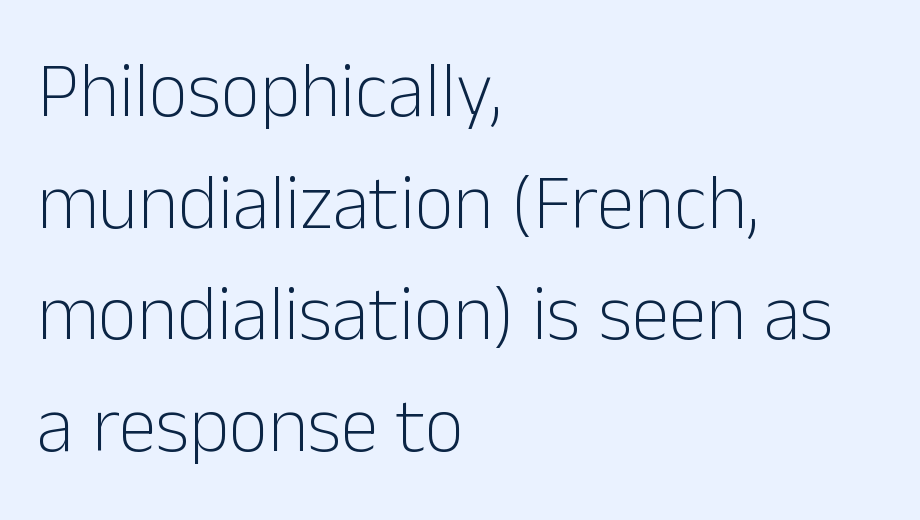
Each stroke keeps to a modest, everyday thickness or less. Normally led — the rows are evenly, conventionally spaced. You can tell it's not italic because the verticals are truly vertical. Think of a printed novel: that variable character pitch is what you see here.
